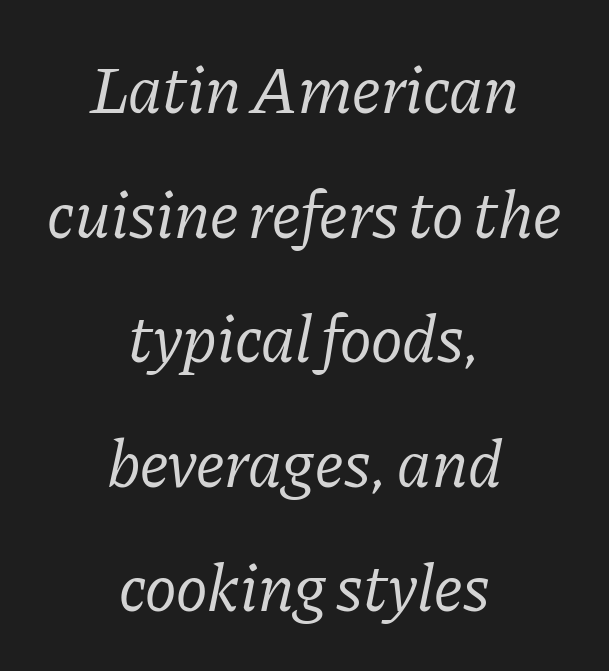
Q: Is the text bold? A: No.
Q: Is the text italic (slanted)? A: Yes, it leans right by about 11 degrees.
Q: Is the typeface a serif or a sans-serif typeface? A: Serif.
Q: Is the text underlined? A: No.
Q: How is the paragraph aligned? A: Centered.
Q: Is the spacing between letters normal or unusually wide? A: Normal.
Q: Width (condensed, normal, or wide)? A: Normal.
Q: Stroke contrast? A: Low.
Q: x-height? A: Medium.
Q: Monospaced? A: No.
